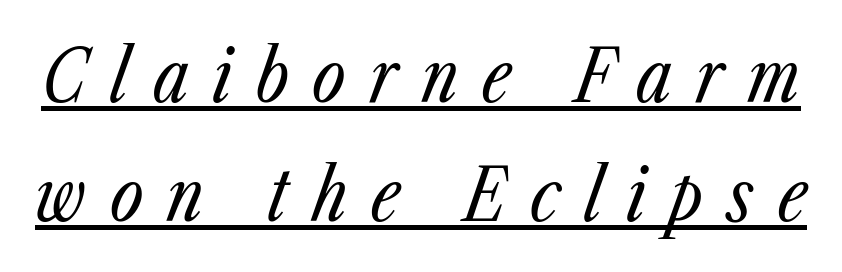
The image shows 72 px regular-weight, condensed type, italic (leaning right); set normal line spacing (1.65x), unusually wide letter spacing (+0.33 em), underlined; low stroke contrast and a medium x-height.
